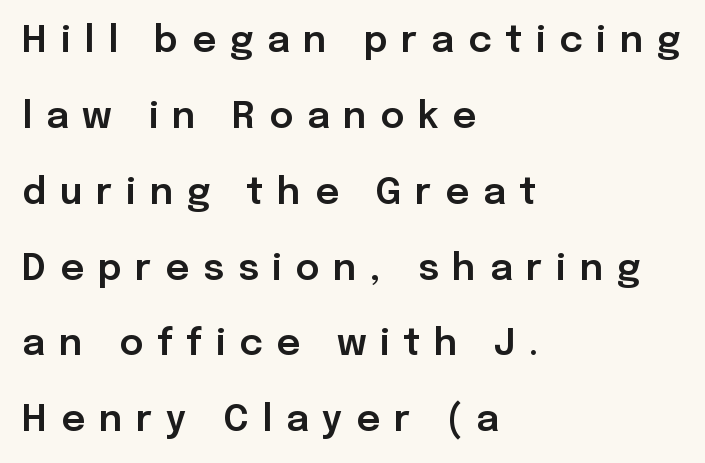
The tracking jumps out immediately: characters are airy and widely separated. In CSS terms this would be text-align: left. Are there feet on the stems? There aren't — it's a sans. Notice how the stems are strictly vertical — no italics here.
